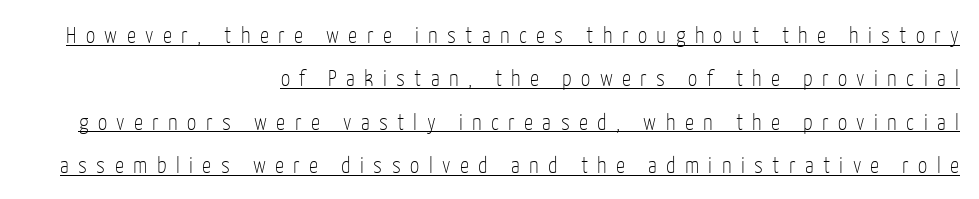
The image shows 23 px text type, upright; set right-aligned, line spacing 1.89x, unusually wide letter spacing (+0.41 em), underlined.
